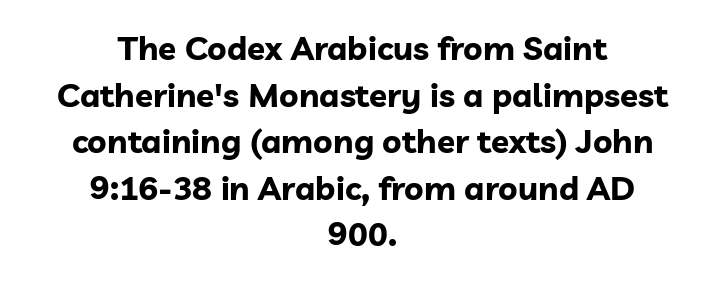
Unmarked baselines from the first word to the last. Each letter keeps its own natural width here, so spacing adapts to shape. The letterforms sit shoulder to shoulder at normal distance. Where is the straight margin? There isn't one; the lines are centered.
